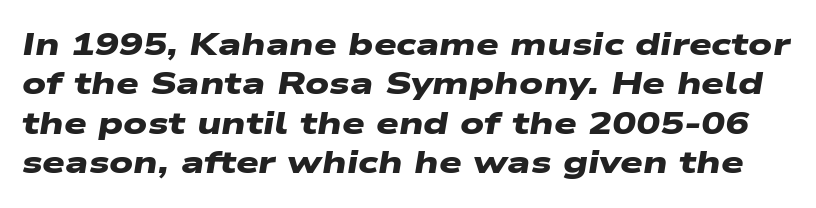
{"serif": "no", "bold": "yes", "weight": "heavy", "width": "wide", "stroke_contrast": "low", "x_height": "medium", "monospaced": "no", "underline": "no", "line_spacing_ratio": 1.23, "letter_spacing": "normal", "letter_spacing_em": 0.0, "glyph_px": 32}
